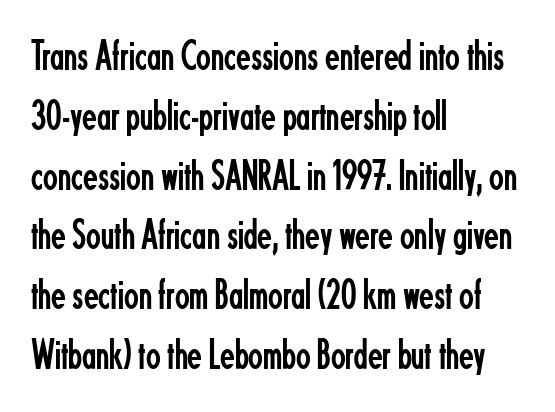
The lines in this sample share a left origin and differ only in where they stop. Does the type have serifs? No, each stem ends abruptly. The rendering uses natural spacing where letterforms have individual widths. The letters look calm and open, with moderate or lighter stems. A typesetter would mark this as roman, not italic. There is no visible air inserted between adjacent glyphs.
